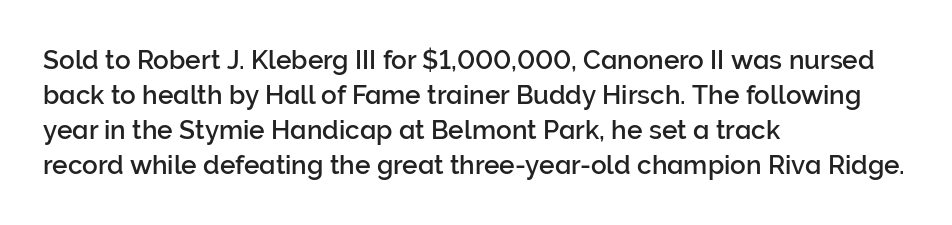
The image shows 26 px text type, upright; set left-aligned, normal line spacing (1.35x), normal letter spacing, not underlined.
